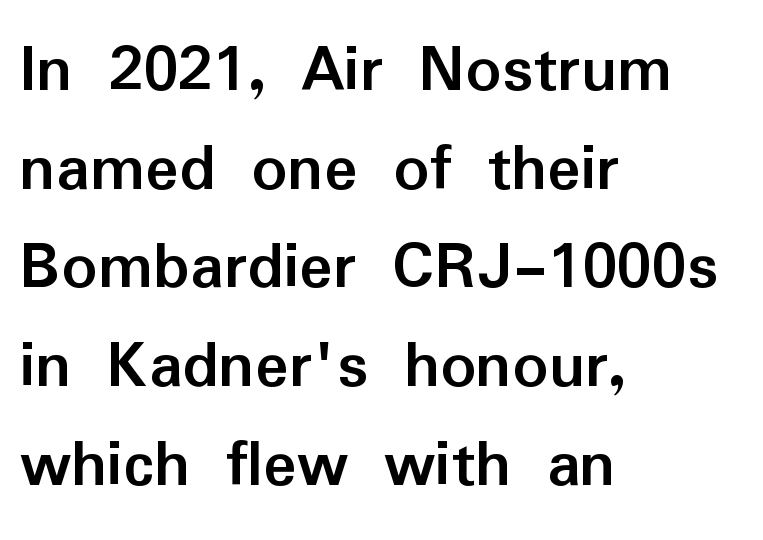
{"serif": "no", "italic": "no", "bold": "yes", "weight": "semibold", "width": "normal", "stroke_contrast": "low", "x_height": "medium", "monospaced": "no", "underline": "no", "align": "left", "line_spacing": "normal", "line_spacing_ratio": 1.41, "letter_spacing": "normal", "letter_spacing_em": 0.0, "glyph_px": 70}
